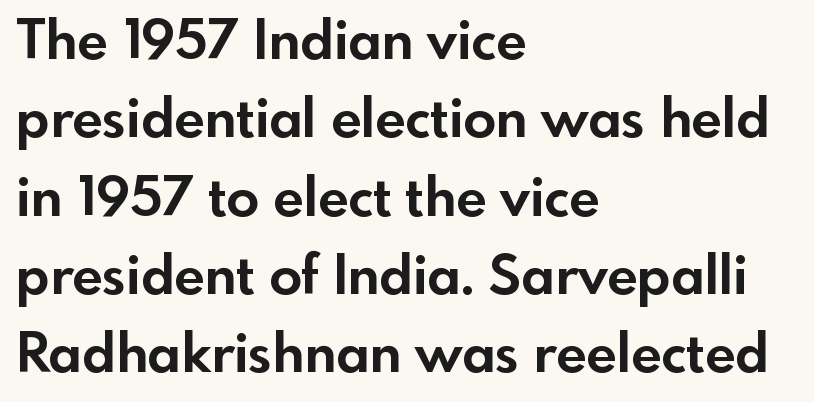
The image shows 54 px bold sans-serif type, upright; set left-aligned, normal line spacing (1.45x), normal letter spacing, not underlined; a small x-height.
